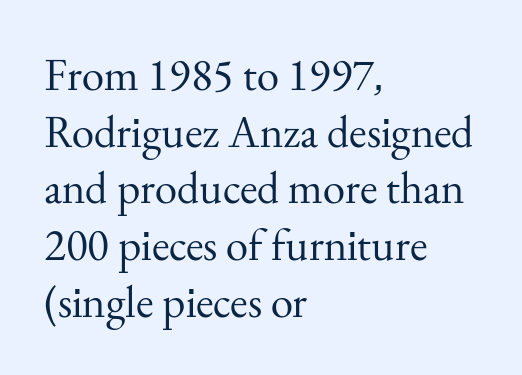
The image shows 45 px regular-weight serif type, upright; set left-aligned, normal line spacing (1.26x), normal letter spacing, not underlined; medium stroke contrast and a small x-height.
